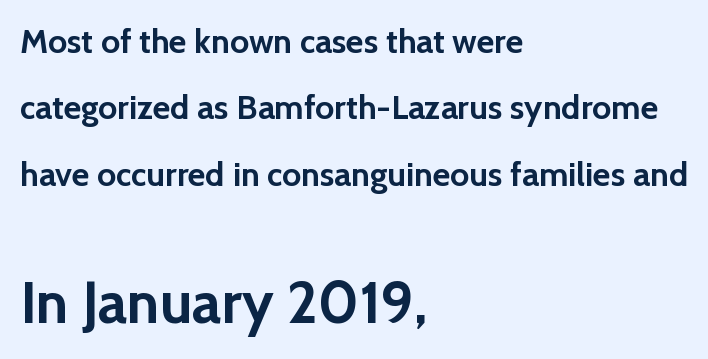
Q: Is the text bold? A: Yes.
Q: Is the text italic (slanted)? A: No, it is upright.
Q: Is the typeface a serif or a sans-serif typeface? A: Sans-serif.
Q: Is the text underlined? A: No.
Q: How is the paragraph aligned? A: Left-aligned.
Q: Is the spacing between letters normal or unusually wide? A: Normal.
Q: Is the spacing between lines tight, normal or loose? A: Loose.
Q: Which block of text is set in a larger size, the first (top) or the second (bottom)? A: The second (bottom) one.
Q: Width (condensed, normal, or wide)? A: Normal.
Q: x-height? A: Medium.
Q: Monospaced? A: No.
